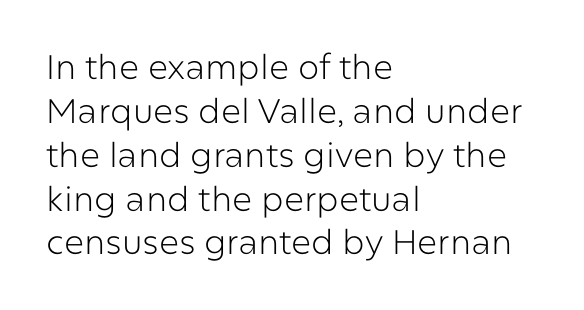
{"serif": "no", "italic": "no", "bold": "no", "weight": "light", "width": "normal", "stroke_contrast": "low", "x_height": "medium", "monospaced": "no", "underline": "no", "align": "left", "line_spacing": "normal", "line_spacing_ratio": 1.29, "letter_spacing": "normal", "letter_spacing_em": 0.0, "glyph_px": 34}
